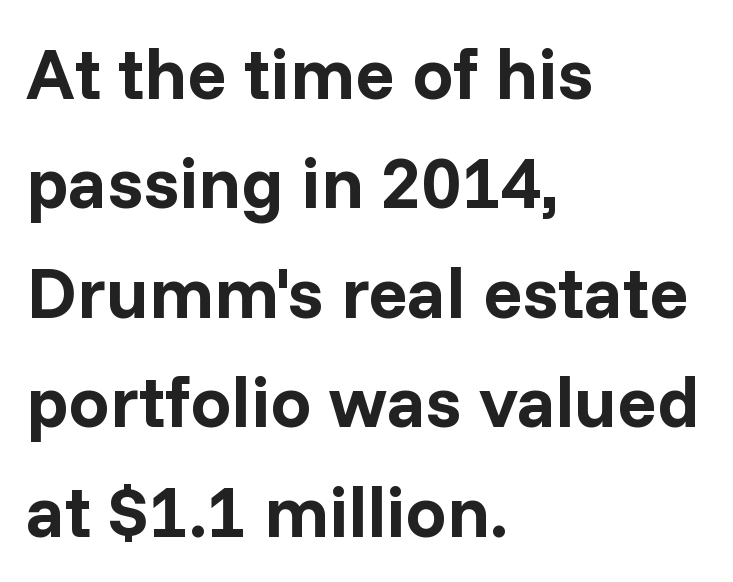
The image shows 73 px bold sans-serif type, upright; set left-aligned, normal line spacing (1.5x), normal letter spacing, not underlined; low stroke contrast and a medium x-height.
